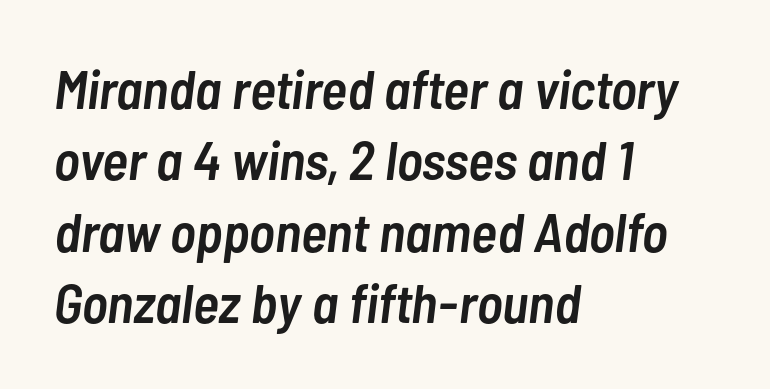
The image shows 55 px semibold, condensed type, italic (leaning right); set left-aligned, normal line spacing (1.3x), normal letter spacing, not underlined; low stroke contrast and a medium x-height.
